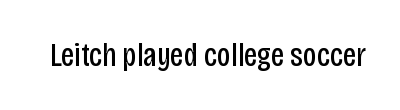
Q: Is the text bold? A: No.
Q: Is the text italic (slanted)? A: No, it is upright.
Q: Is the typeface a serif or a sans-serif typeface? A: Sans-serif.
Q: Is the text underlined? A: No.
Q: Is the spacing between letters normal or unusually wide? A: Normal.
Q: Width (condensed, normal, or wide)? A: Condensed.
Q: Stroke contrast? A: Low.
Q: x-height? A: Large.
Q: Monospaced? A: No.
